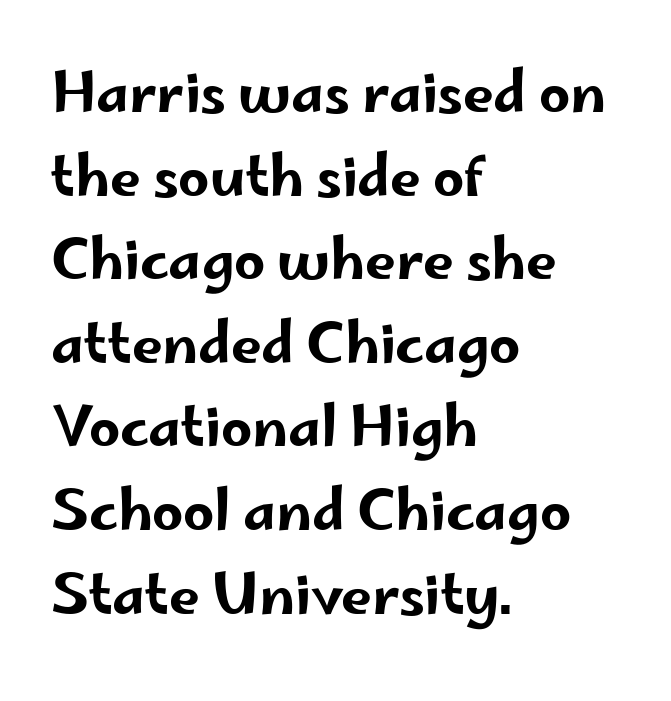
The gap between lines stays unmarked. Line starts are locked; line ends wander. The letterforms sit shoulder to shoulder at normal distance. Every stem runs plumb, perpendicular to the baseline. If you measured baseline to baseline, you'd find a middling distance. Regarding serifs, this sample does without them.
